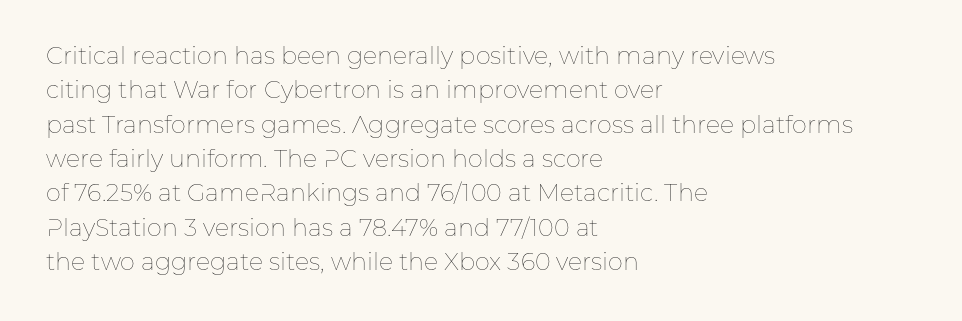
{"italic": "no", "bold": "no", "underline": "no", "align": "left", "line_spacing": "normal", "line_spacing_ratio": 1.43, "letter_spacing": "normal", "letter_spacing_em": 0.0, "glyph_px": 24}
